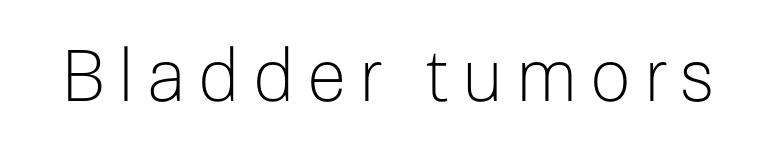
{"serif": "no", "italic": "no", "bold": "no", "weight": "light", "width": "normal", "stroke_contrast": "low", "x_height": "medium", "monospaced": "no", "underline": "no", "glyph_px": 72}
